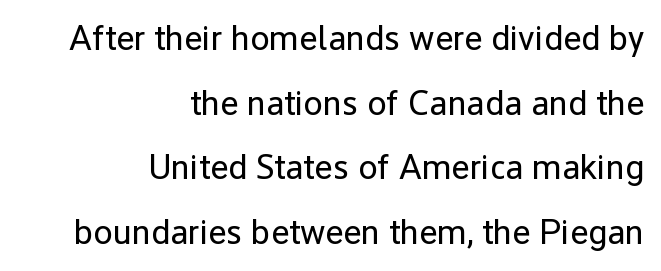
Q: Is the text bold? A: No.
Q: Is the text italic (slanted)? A: No, it is upright.
Q: Is the typeface a serif or a sans-serif typeface? A: Sans-serif.
Q: Is the text underlined? A: No.
Q: How is the paragraph aligned? A: Right-aligned.
Q: Is the spacing between letters normal or unusually wide? A: Normal.
Q: Width (condensed, normal, or wide)? A: Normal.
Q: Stroke contrast? A: Low.
Q: x-height? A: Medium.
Q: Monospaced? A: No.
